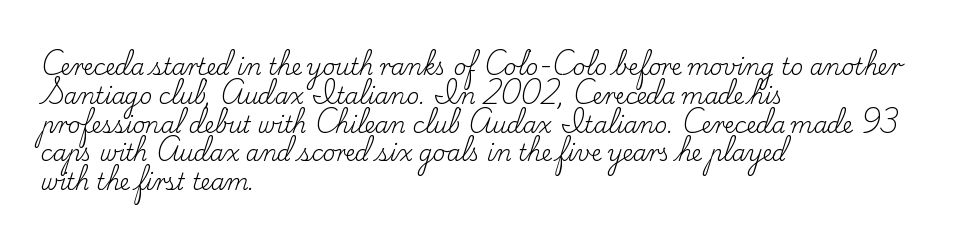
The image shows 22 px text type; set left-aligned, normal line spacing (1.31x), normal letter spacing, not underlined.
